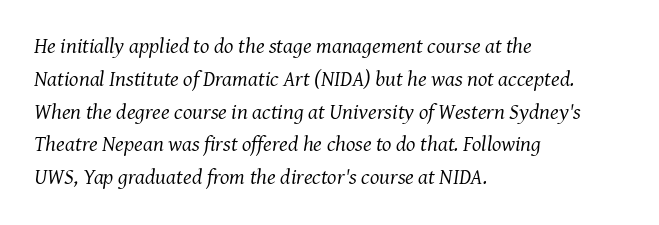
{"italic": "yes", "lean": "right", "slant_degrees": 7, "bold": "no", "underline": "no", "align": "left", "line_spacing": "normal", "line_spacing_ratio": 1.49, "letter_spacing": "normal", "letter_spacing_em": 0.0, "glyph_px": 22}
